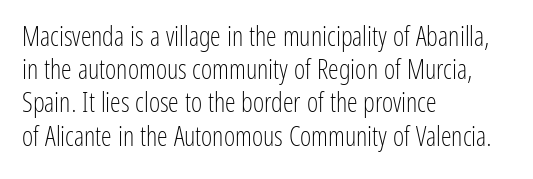
{"italic": "no", "bold": "no", "underline": "no", "align": "left", "line_spacing_ratio": 1.23, "letter_spacing": "normal", "letter_spacing_em": 0.0, "glyph_px": 27}
